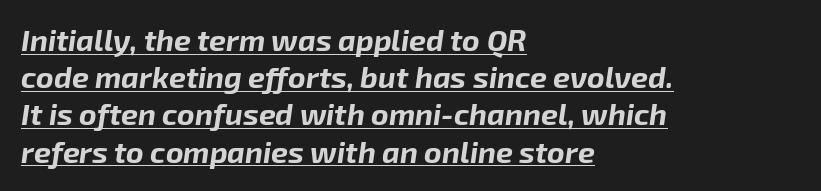
The image shows 30 px bold type, italic (leaning right); set left-aligned, line spacing 1.24x, normal letter spacing, underlined; low stroke contrast and a medium x-height.
